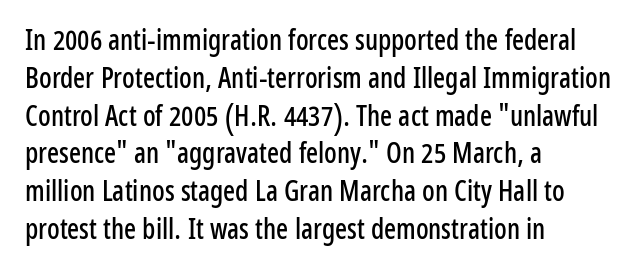
Q: Is the text italic (slanted)? A: No, it is upright.
Q: Is the typeface a serif or a sans-serif typeface? A: Sans-serif.
Q: Is the text underlined? A: No.
Q: How is the paragraph aligned? A: Left-aligned.
Q: Is the spacing between letters normal or unusually wide? A: Normal.
Q: Is the spacing between lines tight, normal or loose? A: Normal.
Q: Width (condensed, normal, or wide)? A: Condensed.
Q: Stroke contrast? A: Low.
Q: x-height? A: Medium.
Q: Monospaced? A: No.
